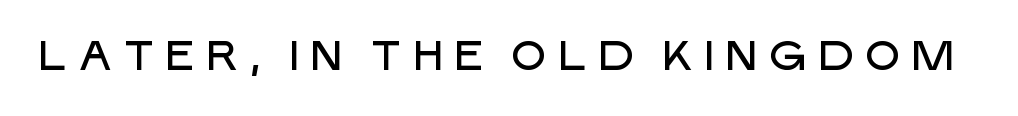
Q: Is the text italic (slanted)? A: No, it is upright.
Q: Is the typeface a serif or a sans-serif typeface? A: Sans-serif.
Q: Is the text underlined? A: No.
Q: Is the spacing between letters normal or unusually wide? A: Unusually wide.
Q: Width (condensed, normal, or wide)? A: Normal.
Q: Stroke contrast? A: Low.
Q: x-height? A: Large.
Q: Monospaced? A: No.
